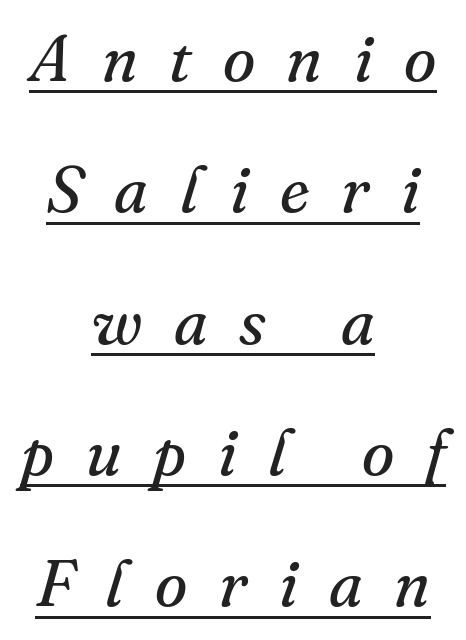
Horizontal bands of white between lines are thick stripes. Quick note: underline on. You could only call the tracking loose — the letters float apart. Where is the straight margin? There isn't one; the lines are centered. Font category for this specimen: serif. Counters stay open thanks to moderate or lighter strokes.
